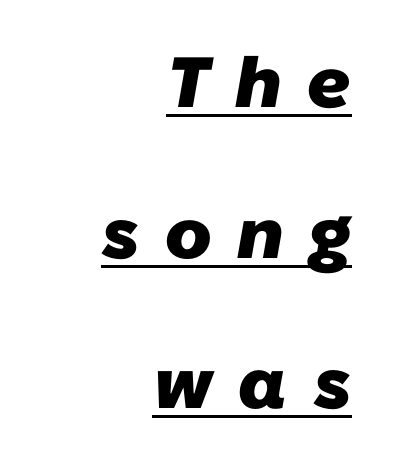
{"serif": "no", "bold": "yes", "weight": "heavy", "width": "normal", "stroke_contrast": "low", "x_height": "medium", "monospaced": "no", "underline": "yes", "align": "right", "line_spacing": "loose", "line_spacing_ratio": 2.12, "letter_spacing": "wide", "letter_spacing_em": 0.36, "glyph_px": 71}
